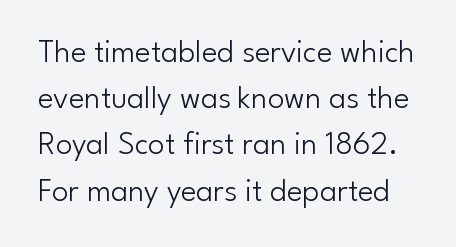
Q: Is the text bold? A: No.
Q: Is the text italic (slanted)? A: No, it is upright.
Q: Is the typeface a serif or a sans-serif typeface? A: Sans-serif.
Q: Is the text underlined? A: No.
Q: Is the spacing between letters normal or unusually wide? A: Normal.
Q: Is the spacing between lines tight, normal or loose? A: Normal.
Q: Width (condensed, normal, or wide)? A: Normal.
Q: Stroke contrast? A: Low.
Q: x-height? A: Small.
Q: Monospaced? A: No.
